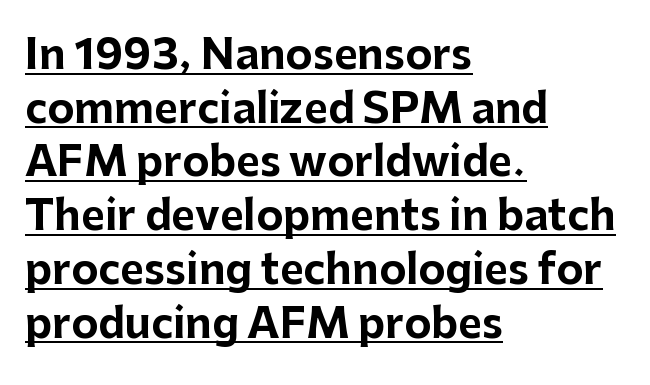
The image shows 41 px bold sans-serif type, upright; set left-aligned, normal line spacing (1.31x), normal letter spacing, underlined; low stroke contrast and a medium x-height.
